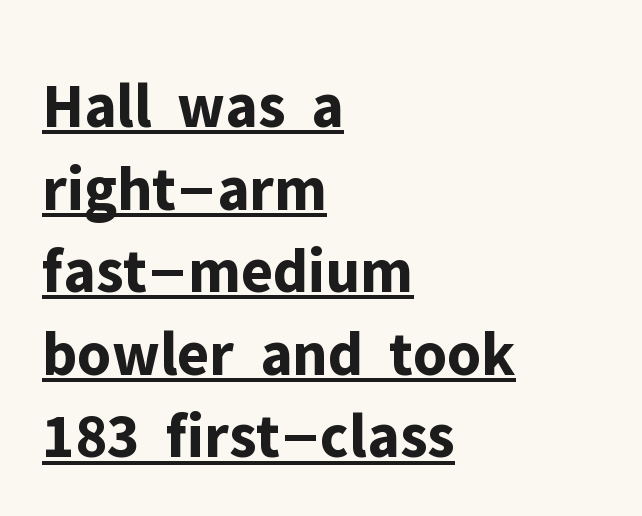
Q: Is the text bold? A: Yes.
Q: Is the text italic (slanted)? A: No, it is upright.
Q: Is the typeface a serif or a sans-serif typeface? A: Sans-serif.
Q: Is the text underlined? A: Yes.
Q: How is the paragraph aligned? A: Left-aligned.
Q: Is the spacing between letters normal or unusually wide? A: Normal.
Q: Is the spacing between lines tight, normal or loose? A: Normal.
Q: Width (condensed, normal, or wide)? A: Normal.
Q: Stroke contrast? A: Low.
Q: x-height? A: Medium.
Q: Monospaced? A: No.
